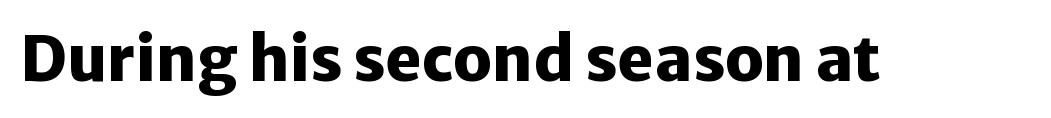
Letters rest on an invisible, unmarked baseline. This is the regular roman posture of the typeface. Heavy-handed strokes throughout: this text is bold. The letters sit at their default tracking, neither squeezed nor spread. Note the varied advance widths — an 'i' is clearly narrower than an 'm'. The font family rendered here belongs to the sans-serif group.
